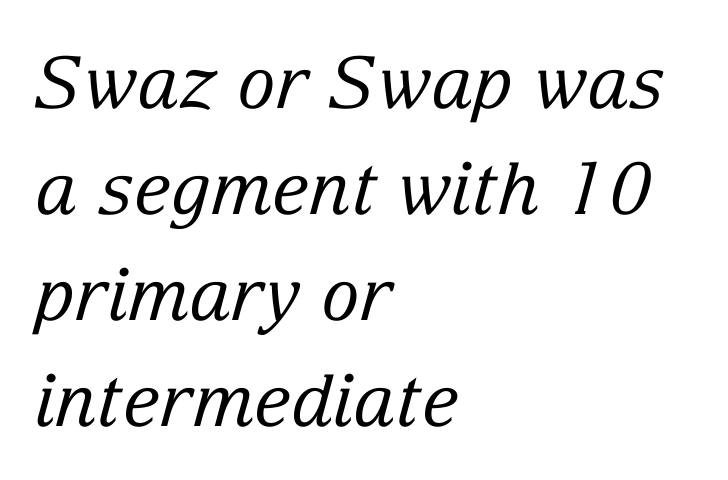
{"serif": "yes", "italic": "yes", "lean": "right", "slant_degrees": 15, "bold": "no", "weight": "regular", "width": "normal", "stroke_contrast": "low", "x_height": "medium", "monospaced": "no", "underline": "no", "align": "left", "line_spacing": "normal", "line_spacing_ratio": 1.47, "letter_spacing": "normal", "letter_spacing_em": 0.0, "glyph_px": 72}
